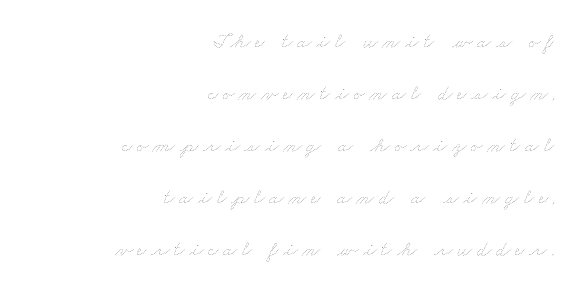
The image shows 21 px text type; set right-aligned, loose line spacing (2.48x), unusually wide letter spacing (+0.21 em), not underlined.
